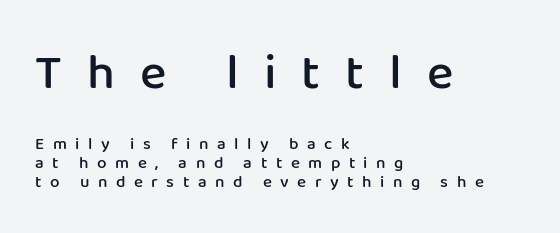
Do the characters align in a grid? No, the font is proportional. The typesetting leans somewhat heavy: a semibold. The letters in the upper block stand taller than those in the block below. Someone cranked the tracking dial way up on this one. The ragged edge is on the right, which tells us the setting is flush left. This is sans-serif lettering, the kind often seen on screens and signage.
